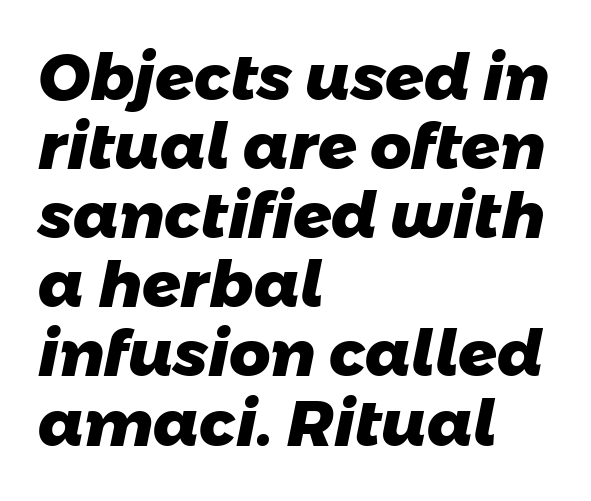
Leading: reduced. Standard letterfit; no display-style spreading of the glyphs. These words are printed bold, with thick strokes throughout. The strip under each line holds only bare page. Leftover space on each line is placed entirely after the last word. Spacing verdict: proportional, widths tailored to each character.
